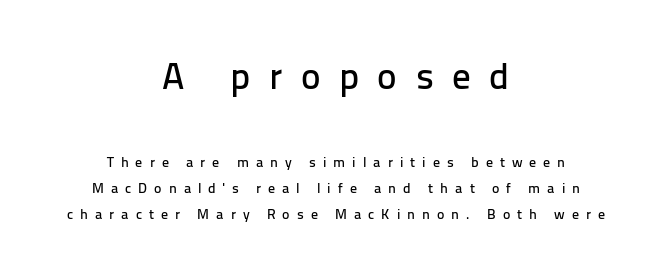
Just letters on the line, the space beneath them empty. Horizontally, the lines are justified to the midpoint only. Between these two stacked blocks, the higher one wins on size. Each letter keeps its own natural width here, so spacing adapts to shape. This is roman type, the default non-slanted kind.
